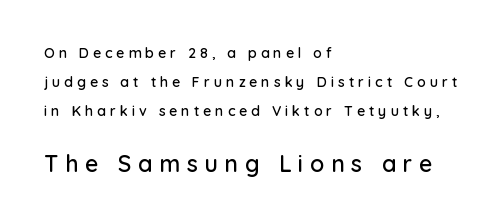
Q: Is the text italic (slanted)? A: No, it is upright.
Q: Is the text underlined? A: No.
Q: How is the paragraph aligned? A: Left-aligned.
Q: Is the spacing between letters normal or unusually wide? A: Unusually wide.
Q: Is the spacing between lines tight, normal or loose? A: Loose.
Q: Which block of text is set in a larger size, the first (top) or the second (bottom)? A: The second (bottom) one.
